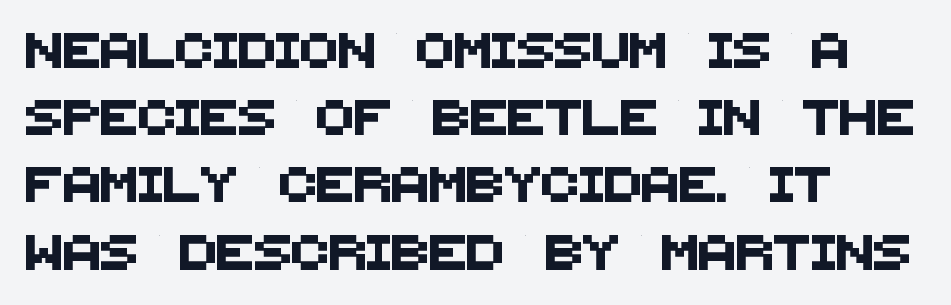
The image shows 35 px sans-serif type; set left-aligned, loose line spacing (1.92x), normal letter spacing, not underlined; medium stroke contrast and a large x-height.
